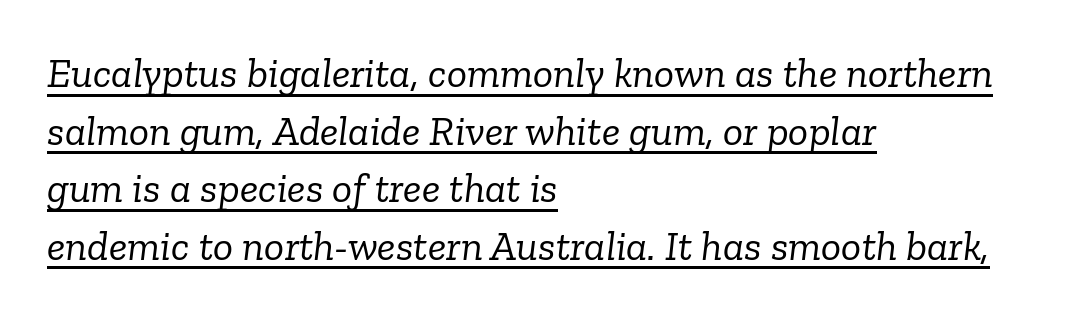
The image shows 42 px light serif type, italic (leaning right); set left-aligned, normal line spacing (1.37x), normal letter spacing, underlined; low stroke contrast and a medium x-height.
